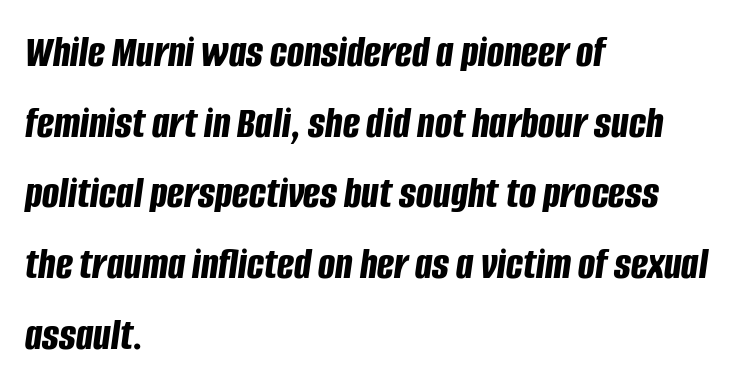
The image shows 45 px bold, condensed type, italic (leaning right); set left-aligned, normal line spacing (1.57x), normal letter spacing, not underlined; low stroke contrast and a large x-height.
